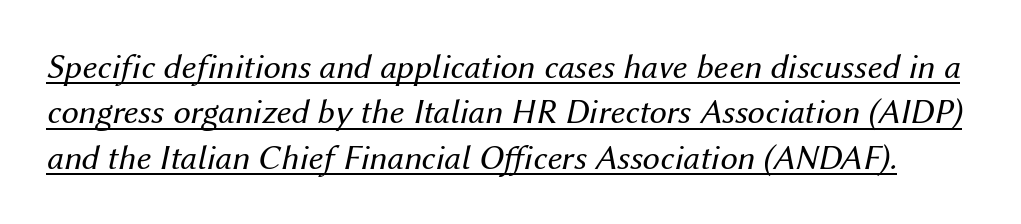
Stroke thickness stays within the range of a standard reading face or lighter. Characters follow at the spacing the type designer built in. Leading matches the norm, producing a regular column. The axis of the letterforms is tilted away from vertical. Looks like regular typesetting: each glyph gets only the width it needs. Each line of the rendering has a horizontal stroke beneath the glyphs.
